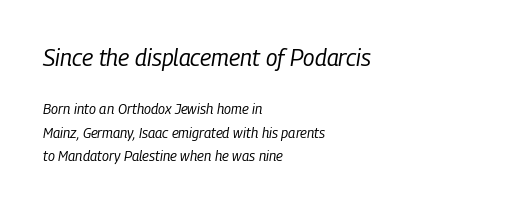
The image shows 23 px text type, italic (leaning right); set left-aligned, normal line spacing (1.68x), normal letter spacing, not underlined; the first (top) block is 1.64x larger.
